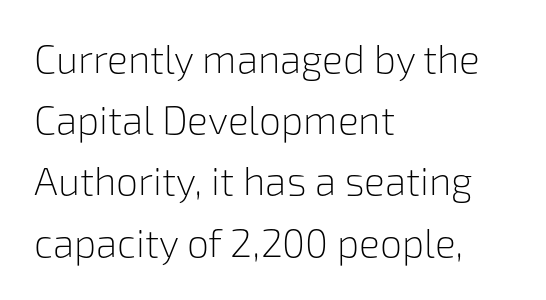
Q: Is the text bold? A: No.
Q: Is the text italic (slanted)? A: No, it is upright.
Q: Is the typeface a serif or a sans-serif typeface? A: Sans-serif.
Q: Is the text underlined? A: No.
Q: How is the paragraph aligned? A: Left-aligned.
Q: Is the spacing between letters normal or unusually wide? A: Normal.
Q: Is the spacing between lines tight, normal or loose? A: Normal.
Q: Width (condensed, normal, or wide)? A: Normal.
Q: Stroke contrast? A: Low.
Q: x-height? A: Medium.
Q: Monospaced? A: No.
